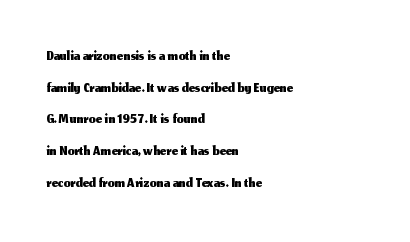
The image shows 22 px text type, upright; set left-aligned, normal line spacing (1.44x), normal letter spacing, not underlined.
